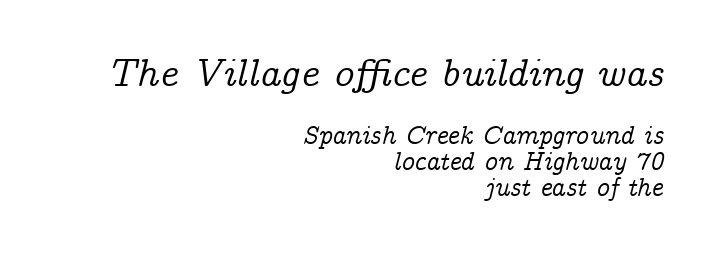
Q: Is the text italic (slanted)? A: Yes, it leans right by about 14 degrees.
Q: Is the typeface a serif or a sans-serif typeface? A: Serif.
Q: Is the text underlined? A: No.
Q: How is the paragraph aligned? A: Right-aligned.
Q: Is the spacing between letters normal or unusually wide? A: Normal.
Q: Is the spacing between lines tight, normal or loose? A: Tight.
Q: Which block of text is set in a larger size, the first (top) or the second (bottom)? A: The first (top) one.
Q: Width (condensed, normal, or wide)? A: Normal.
Q: Stroke contrast? A: Low.
Q: x-height? A: Medium.
Q: Monospaced? A: No.
